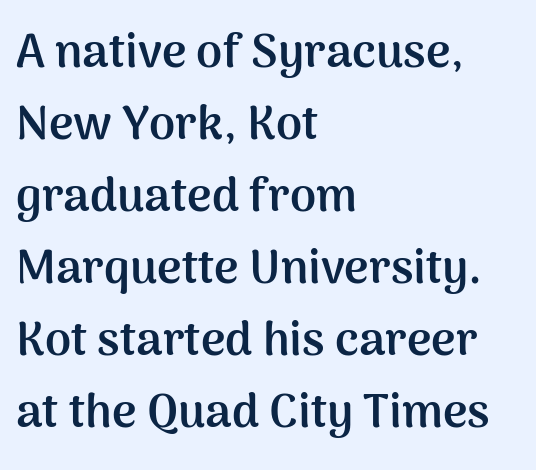
{"serif": "no", "italic": "no", "bold": "yes", "weight": "semibold", "width": "normal", "stroke_contrast": "medium", "x_height": "medium", "monospaced": "no", "underline": "no", "align": "left", "line_spacing": "normal", "line_spacing_ratio": 1.53, "letter_spacing": "normal", "letter_spacing_em": 0.0, "glyph_px": 47}
